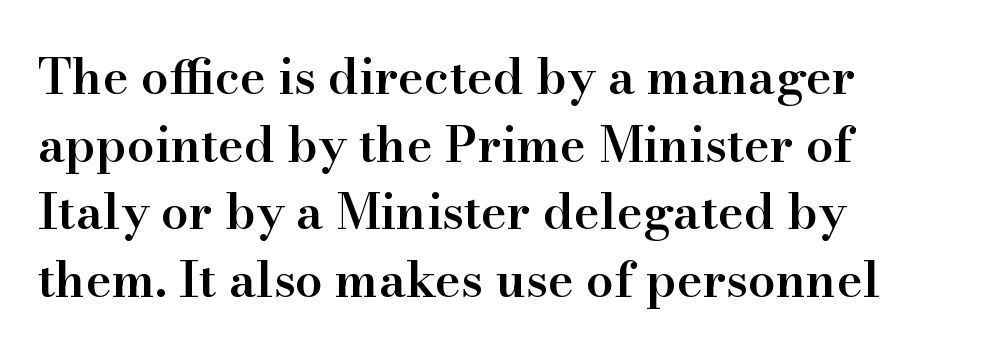
Q: Is the text bold? A: Semi-bold.
Q: Is the text italic (slanted)? A: No, it is upright.
Q: Is the typeface a serif or a sans-serif typeface? A: Serif.
Q: Is the text underlined? A: No.
Q: How is the paragraph aligned? A: Left-aligned.
Q: Is the spacing between letters normal or unusually wide? A: Normal.
Q: Is the spacing between lines tight, normal or loose? A: Normal.
Q: Width (condensed, normal, or wide)? A: Normal.
Q: Stroke contrast? A: High.
Q: x-height? A: Small.
Q: Monospaced? A: No.
